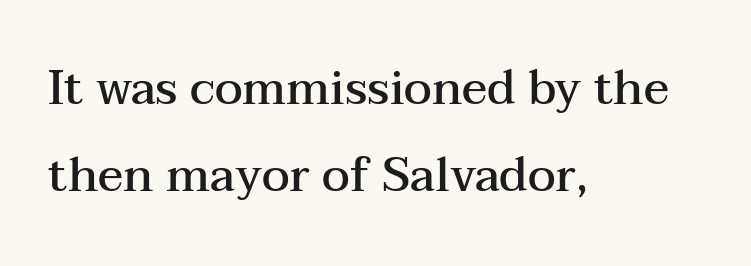
{"serif": "yes", "italic": "no", "bold": "semi", "weight": "semibold", "width": "wide", "stroke_contrast": "medium", "x_height": "medium", "monospaced": "no", "underline": "no", "align": "left", "line_spacing_ratio": 1.86, "letter_spacing": "normal", "letter_spacing_em": 0.0, "glyph_px": 47}
